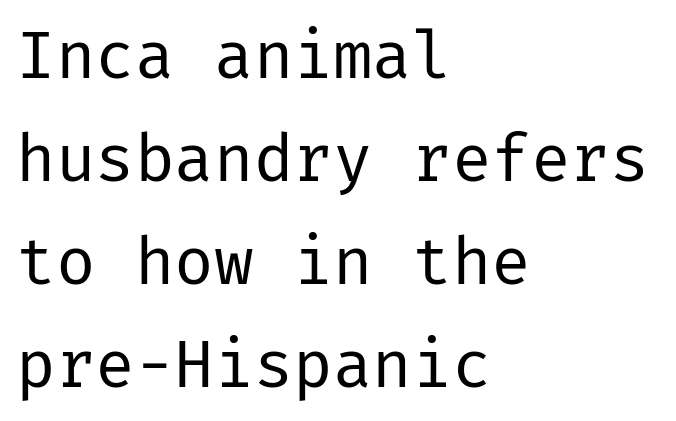
{"serif": "no", "italic": "no", "bold": "no", "weight": "regular", "width": "normal", "stroke_contrast": "low", "x_height": "medium", "underline": "no", "align": "left", "line_spacing": "normal", "line_spacing_ratio": 1.56, "letter_spacing": "normal", "letter_spacing_em": 0.0, "glyph_px": 66}
